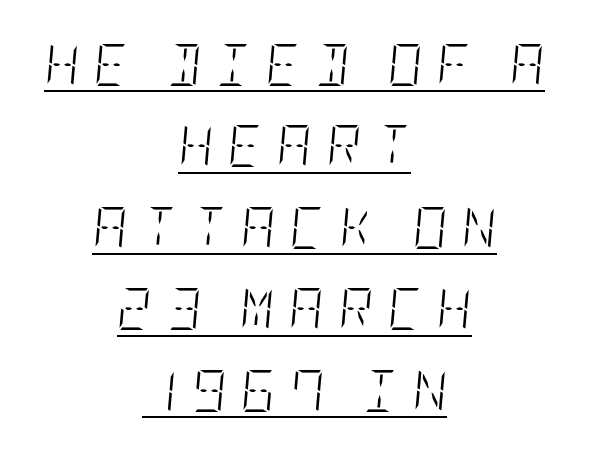
Q: Is the text bold? A: No.
Q: Is the text italic (slanted)? A: Yes, it leans right by about 5 degrees.
Q: Is the text underlined? A: Yes.
Q: How is the paragraph aligned? A: Centered.
Q: Is the spacing between letters normal or unusually wide? A: Unusually wide.
Q: Is the spacing between lines tight, normal or loose? A: Loose.
Q: Width (condensed, normal, or wide)? A: Condensed.
Q: Stroke contrast? A: Low.
Q: x-height? A: Large.
